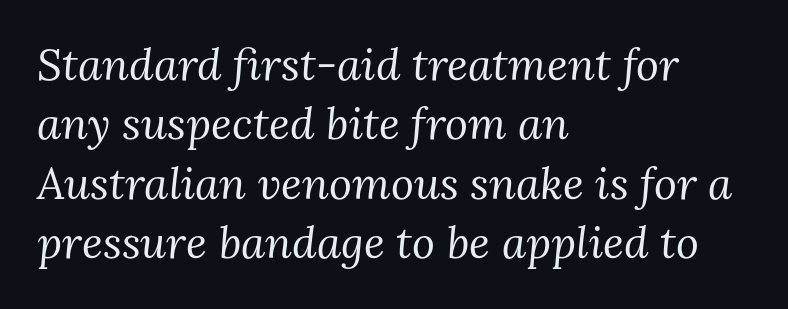
{"serif": "yes", "italic": "yes", "lean": "right", "slant_degrees": 3, "bold": "no", "weight": "regular", "width": "normal", "stroke_contrast": "medium", "x_height": "medium", "monospaced": "no", "underline": "no", "align": "left", "line_spacing": "normal", "line_spacing_ratio": 1.35, "letter_spacing": "normal", "letter_spacing_em": 0.0, "glyph_px": 44}
